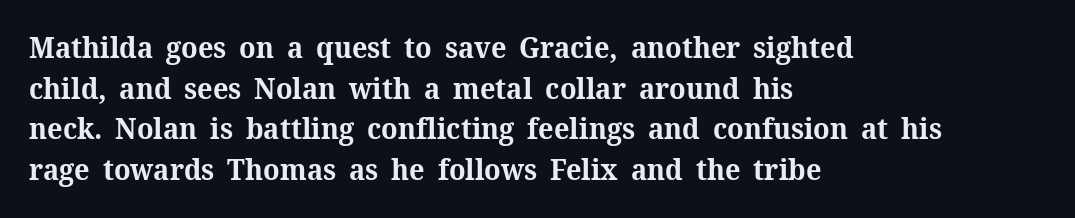
{"serif": "yes", "italic": "no", "bold": "yes", "weight": "bold", "width": "normal", "stroke_contrast": "medium", "x_height": "medium", "monospaced": "no", "underline": "no", "align": "left", "line_spacing": "normal", "line_spacing_ratio": 1.4, "letter_spacing": "normal", "letter_spacing_em": 0.0, "glyph_px": 29}
